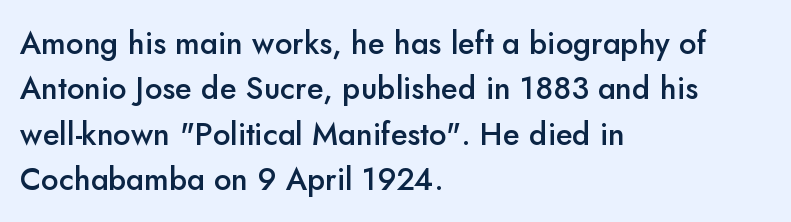
{"serif": "no", "italic": "no", "bold": "semi", "weight": "semibold", "width": "normal", "stroke_contrast": "low", "x_height": "small", "monospaced": "no", "underline": "no", "align": "left", "line_spacing": "normal", "line_spacing_ratio": 1.46, "letter_spacing": "normal", "letter_spacing_em": 0.0, "glyph_px": 31}
